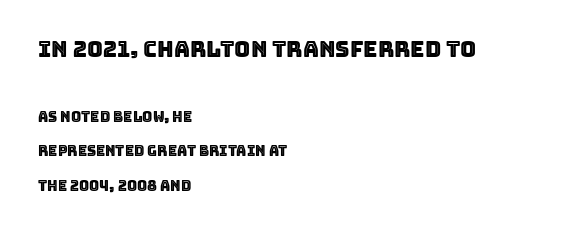
Quick note: interline space is abundant. Default kerning and tracking; the words read as compact shapes. The initial chunk of copy outweighs the following chunk in type size. Which margin do the lines hug? The left one — the right edge is uneven. The specimen omits any rule beneath the text block's lines. It's the straight-up-and-down kind of type.
